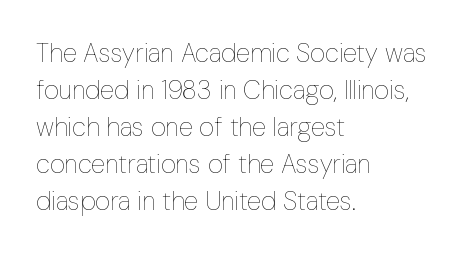
The image shows 26 px text type, upright; set left-aligned, normal line spacing (1.42x), normal letter spacing, not underlined.
